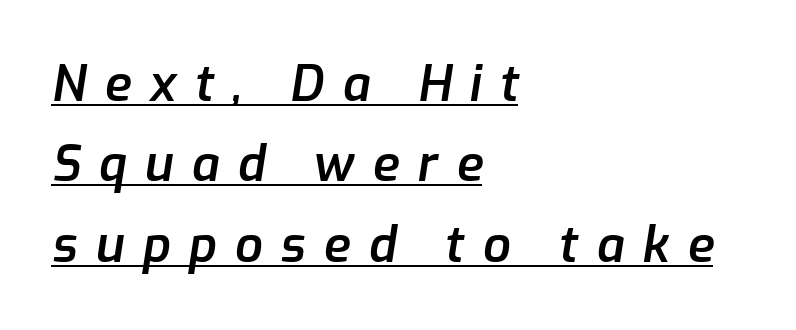
{"italic": "yes", "lean": "right", "slant_degrees": 9, "bold": "semi", "weight": "semibold", "width": "normal", "stroke_contrast": "low", "x_height": "medium", "monospaced": "no", "underline": "yes", "align": "left", "line_spacing": "normal", "line_spacing_ratio": 1.64, "letter_spacing": "wide", "letter_spacing_em": 0.37, "glyph_px": 49}
